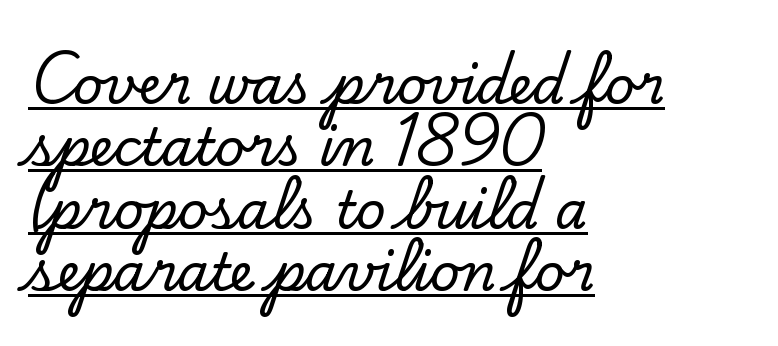
Q: Is the text italic (slanted)? A: Yes.
Q: Is the typeface a serif or a sans-serif typeface? A: Serif.
Q: Is the text underlined? A: Yes.
Q: How is the paragraph aligned? A: Left-aligned.
Q: Is the spacing between letters normal or unusually wide? A: Normal.
Q: Width (condensed, normal, or wide)? A: Normal.
Q: Stroke contrast? A: Low.
Q: x-height? A: Small.
Q: Monospaced? A: No.
